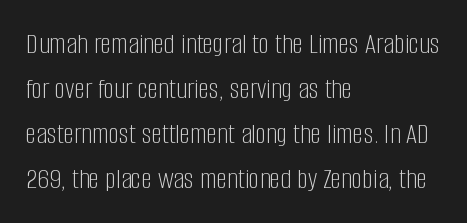
{"serif": "no", "italic": "no", "bold": "no", "weight": "light", "width": "condensed", "stroke_contrast": "low", "x_height": "large", "monospaced": "no", "underline": "no", "align": "left", "line_spacing": "normal", "line_spacing_ratio": 1.5, "letter_spacing": "normal", "letter_spacing_em": 0.0, "glyph_px": 30}
